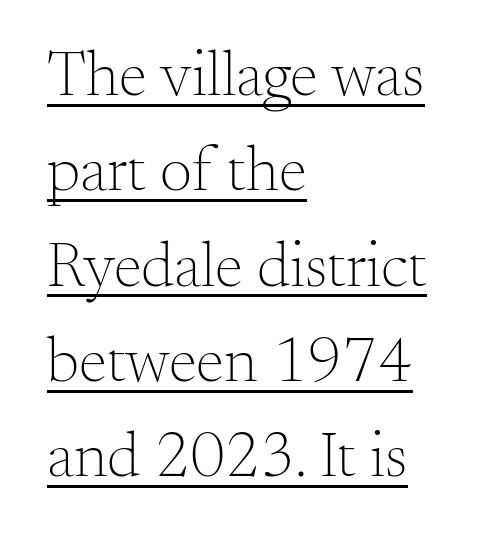
Q: Is the text bold? A: No.
Q: Is the text italic (slanted)? A: No, it is upright.
Q: Is the typeface a serif or a sans-serif typeface? A: Serif.
Q: Is the text underlined? A: Yes.
Q: How is the paragraph aligned? A: Left-aligned.
Q: Is the spacing between letters normal or unusually wide? A: Normal.
Q: Is the spacing between lines tight, normal or loose? A: Normal.
Q: Width (condensed, normal, or wide)? A: Normal.
Q: Stroke contrast? A: Medium.
Q: x-height? A: Small.
Q: Monospaced? A: No.
